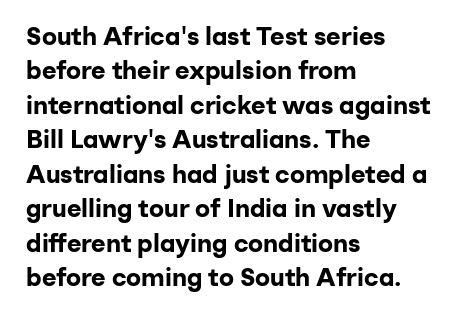
Q: Is the text bold? A: Yes.
Q: Is the text italic (slanted)? A: No, it is upright.
Q: Is the text underlined? A: No.
Q: How is the paragraph aligned? A: Left-aligned.
Q: Is the spacing between letters normal or unusually wide? A: Normal.
Q: Is the spacing between lines tight, normal or loose? A: Normal.
